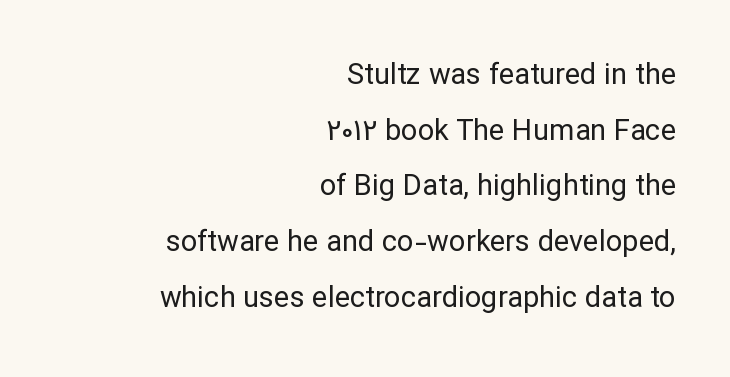
This block would shrink considerably if given ordinary leading; it's expanded now. A flush-right, rag-left setting is used for this passage. Note the varied advance widths — an 'i' is clearly narrower than an 'm'. The face used here is a sans, in the tradition of grotesques and geometrics. A quiet, ordinary-to-light weight characterises the typeface.
